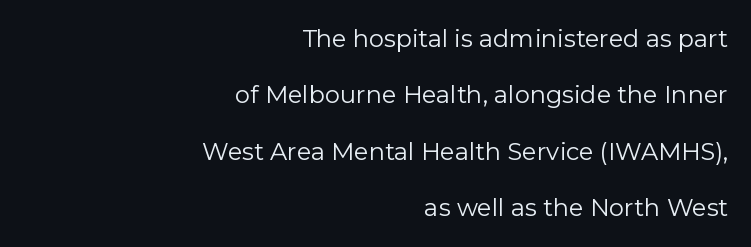
Q: Is the text bold? A: No.
Q: Is the text italic (slanted)? A: No, it is upright.
Q: Is the text underlined? A: No.
Q: How is the paragraph aligned? A: Right-aligned.
Q: Is the spacing between letters normal or unusually wide? A: Normal.
Q: Is the spacing between lines tight, normal or loose? A: Loose.
